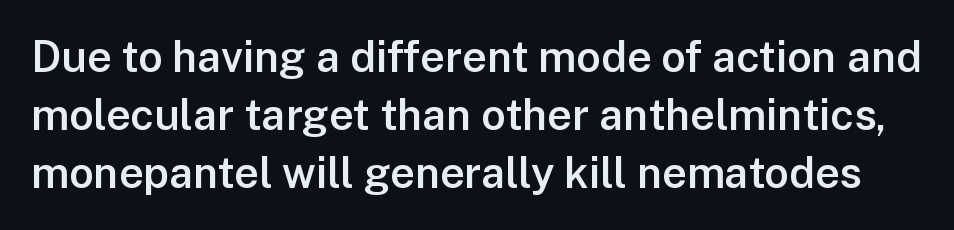
Q: Is the text bold? A: Semi-bold.
Q: Is the text italic (slanted)? A: No, it is upright.
Q: Is the typeface a serif or a sans-serif typeface? A: Sans-serif.
Q: Is the text underlined? A: No.
Q: Is the spacing between letters normal or unusually wide? A: Normal.
Q: Is the spacing between lines tight, normal or loose? A: Normal.
Q: Width (condensed, normal, or wide)? A: Normal.
Q: Stroke contrast? A: Low.
Q: x-height? A: Medium.
Q: Monospaced? A: No.
